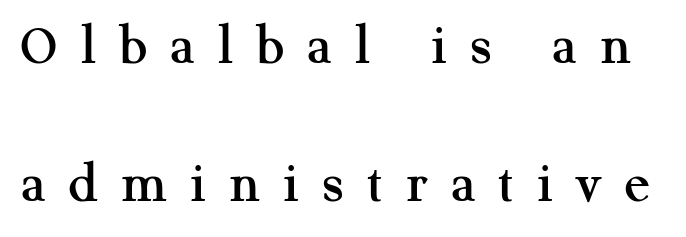
This sample uses a serif face. Unlike italic type, these characters show no tilt at all. Inter-character spacing is expanded well beyond the font's built-in metrics. Is there much room between lines? Yes — plenty of vertical air separates them.
